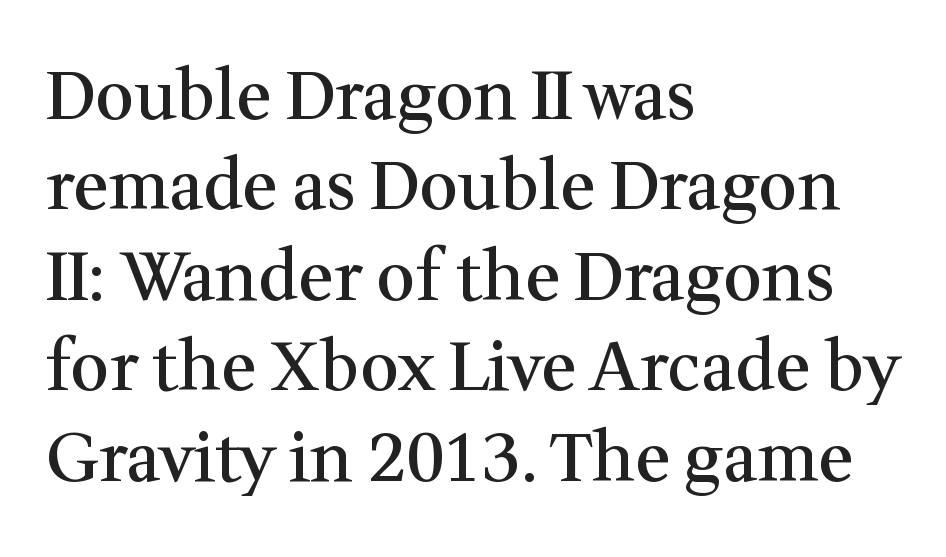
Q: Is the text bold? A: Semi-bold.
Q: Is the text italic (slanted)? A: No, it is upright.
Q: Is the typeface a serif or a sans-serif typeface? A: Serif.
Q: Is the text underlined? A: No.
Q: How is the paragraph aligned? A: Left-aligned.
Q: Is the spacing between letters normal or unusually wide? A: Normal.
Q: Is the spacing between lines tight, normal or loose? A: Normal.
Q: Width (condensed, normal, or wide)? A: Normal.
Q: Stroke contrast? A: Medium.
Q: x-height? A: Medium.
Q: Monospaced? A: No.
